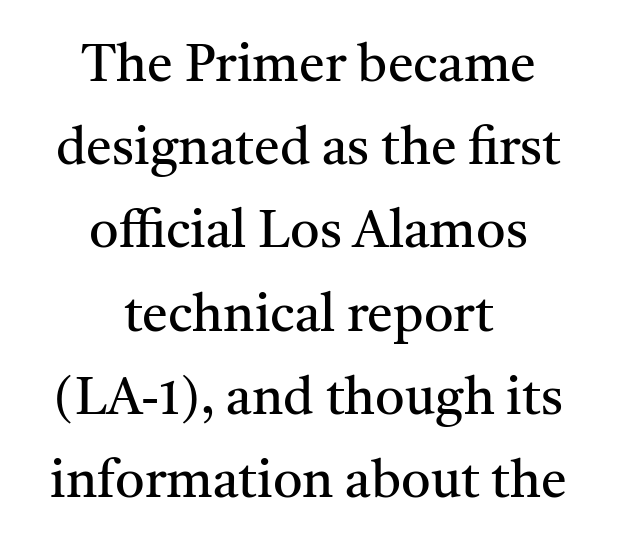
Q: Is the text bold? A: No.
Q: Is the text italic (slanted)? A: No, it is upright.
Q: Is the typeface a serif or a sans-serif typeface? A: Serif.
Q: Is the text underlined? A: No.
Q: How is the paragraph aligned? A: Centered.
Q: Is the spacing between letters normal or unusually wide? A: Normal.
Q: Is the spacing between lines tight, normal or loose? A: Normal.
Q: Width (condensed, normal, or wide)? A: Normal.
Q: Stroke contrast? A: Medium.
Q: x-height? A: Medium.
Q: Monospaced? A: No.
